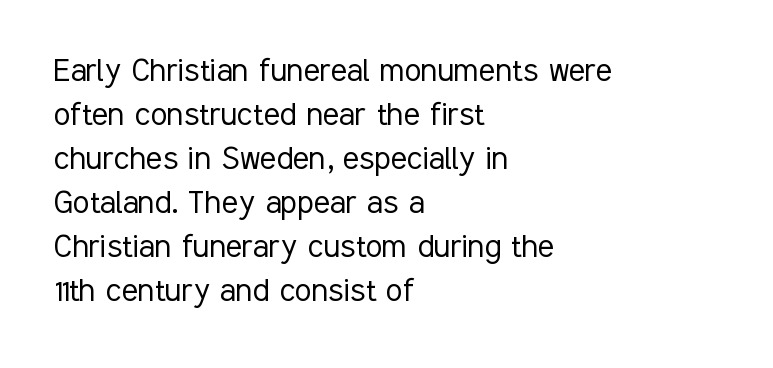
A classic flush-left, rag-right setting is used for this passage. The strokes carry an ordinary text weight at most. The letters advance in unequal steps, a hallmark of proportional type. Tracking value appears to be zero — textbook default spacing.
